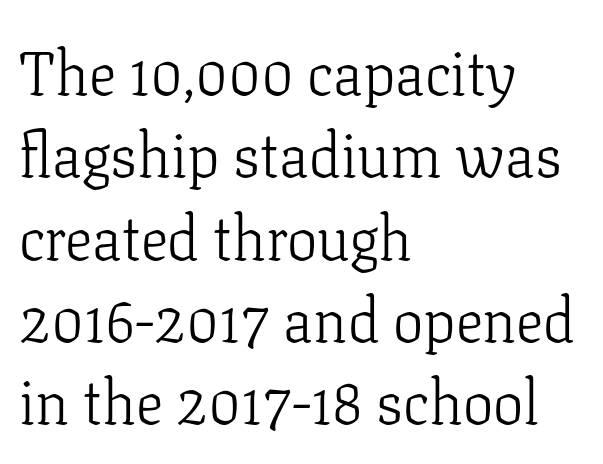
{"serif": "yes", "italic": "no", "bold": "no", "weight": "light", "width": "normal", "stroke_contrast": "low", "x_height": "medium", "monospaced": "no", "underline": "no", "align": "left", "line_spacing": "normal", "line_spacing_ratio": 1.35, "letter_spacing": "normal", "letter_spacing_em": 0.0, "glyph_px": 61}
